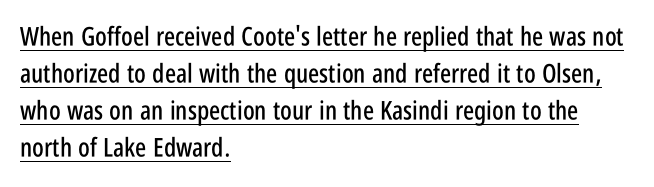
Q: Is the text italic (slanted)? A: No, it is upright.
Q: Is the text underlined? A: Yes.
Q: How is the paragraph aligned? A: Left-aligned.
Q: Is the spacing between letters normal or unusually wide? A: Normal.
Q: Is the spacing between lines tight, normal or loose? A: Normal.
